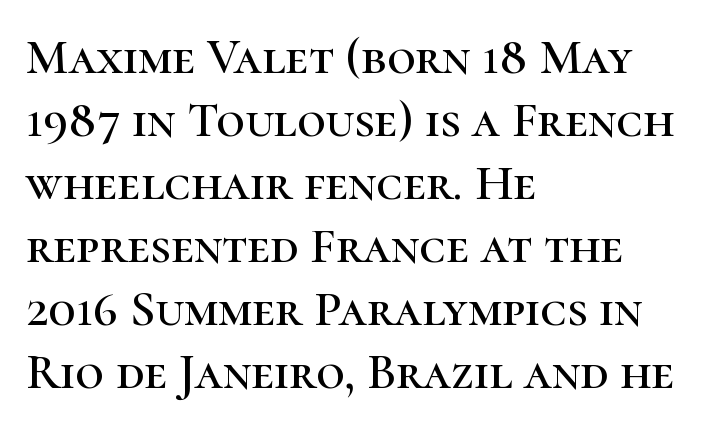
Q: Is the text italic (slanted)? A: No, it is upright.
Q: Is the typeface a serif or a sans-serif typeface? A: Serif.
Q: Is the text underlined? A: No.
Q: How is the paragraph aligned? A: Left-aligned.
Q: Is the spacing between letters normal or unusually wide? A: Normal.
Q: Is the spacing between lines tight, normal or loose? A: Normal.
Q: Width (condensed, normal, or wide)? A: Normal.
Q: Stroke contrast? A: High.
Q: x-height? A: Medium.
Q: Monospaced? A: No.
